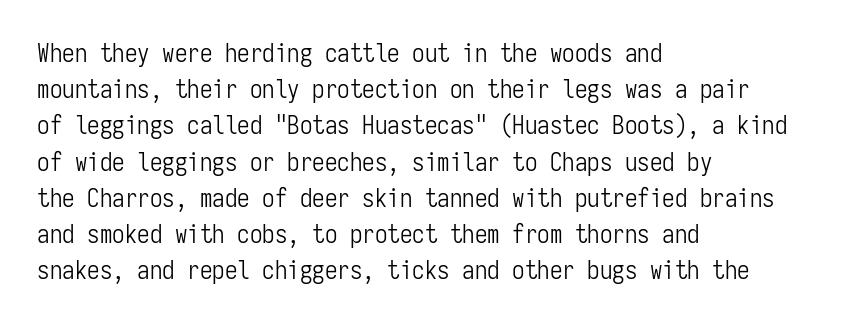
{"italic": "no", "bold": "no", "underline": "no", "align": "left", "line_spacing": "normal", "line_spacing_ratio": 1.45, "letter_spacing": "normal", "letter_spacing_em": 0.0, "glyph_px": 25}
